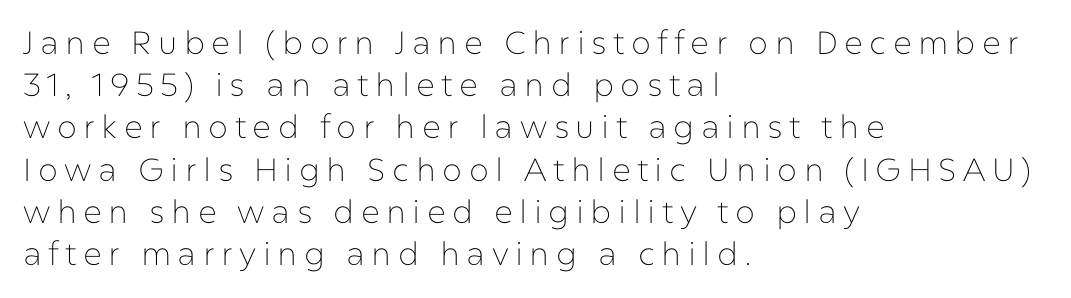
Q: Is the text bold? A: No.
Q: Is the text italic (slanted)? A: No, it is upright.
Q: Is the typeface a serif or a sans-serif typeface? A: Sans-serif.
Q: Is the text underlined? A: No.
Q: How is the paragraph aligned? A: Left-aligned.
Q: Is the spacing between letters normal or unusually wide? A: Unusually wide.
Q: Is the spacing between lines tight, normal or loose? A: Normal.
Q: Width (condensed, normal, or wide)? A: Normal.
Q: Stroke contrast? A: Low.
Q: x-height? A: Medium.
Q: Monospaced? A: No.
